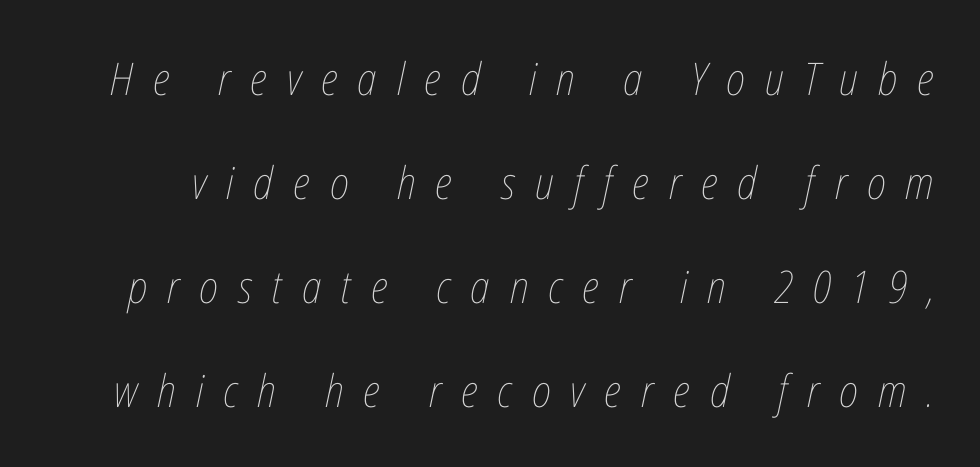
{"italic": "yes", "lean": "right", "slant_degrees": 12, "bold": "no", "weight": "thin", "width": "condensed", "stroke_contrast": "low", "x_height": "medium", "monospaced": "no", "underline": "no", "line_spacing": "loose", "line_spacing_ratio": 2.31, "letter_spacing": "wide", "letter_spacing_em": 0.44, "glyph_px": 45}
